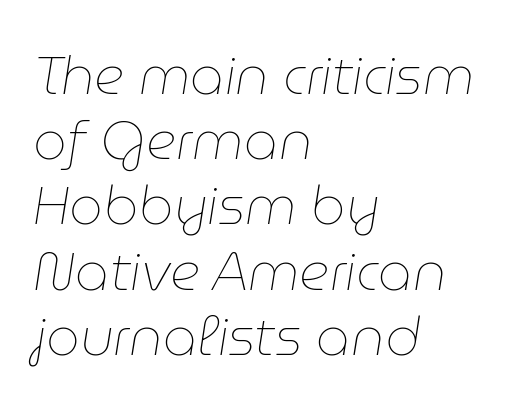
A typesetter would call this proportional, since set widths differ per character. The whole block is typeset with a tilt. The typesetter chose a ragged-right arrangement here. This reads as an unemphasized weight, regular at the heaviest. Compared with typical body copy, the letter spacing here is the same. Any mark beneath the type? The region is blank.
